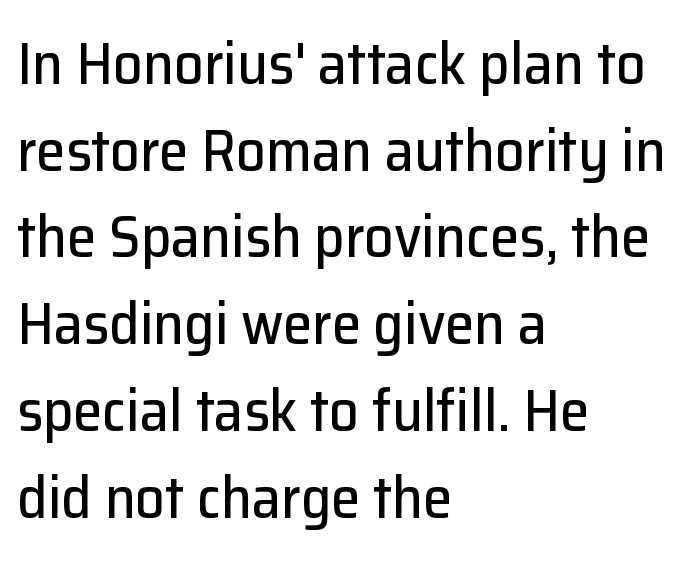
Does extra space separate the letters? No, they use regular spacing. Baseline-to-baseline distance is the conventional proportion of letter height. To sum up the face: it is a sans, with no serifs. Character widths vary here, with narrow letters taking less room than wide ones. Left-aligned paragraph, ragged on the right. Clear beneath every line of the passage.
